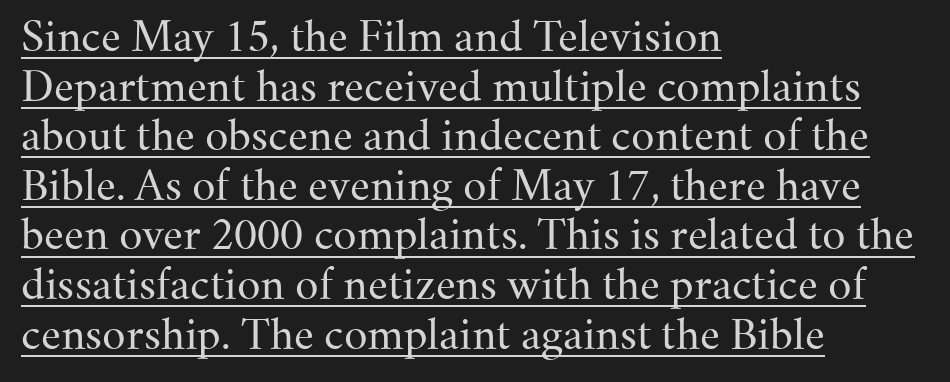
The image shows 41 px regular-weight serif type, upright; set left-aligned, line spacing 1.21x, normal letter spacing, underlined; medium stroke contrast and a small x-height.
